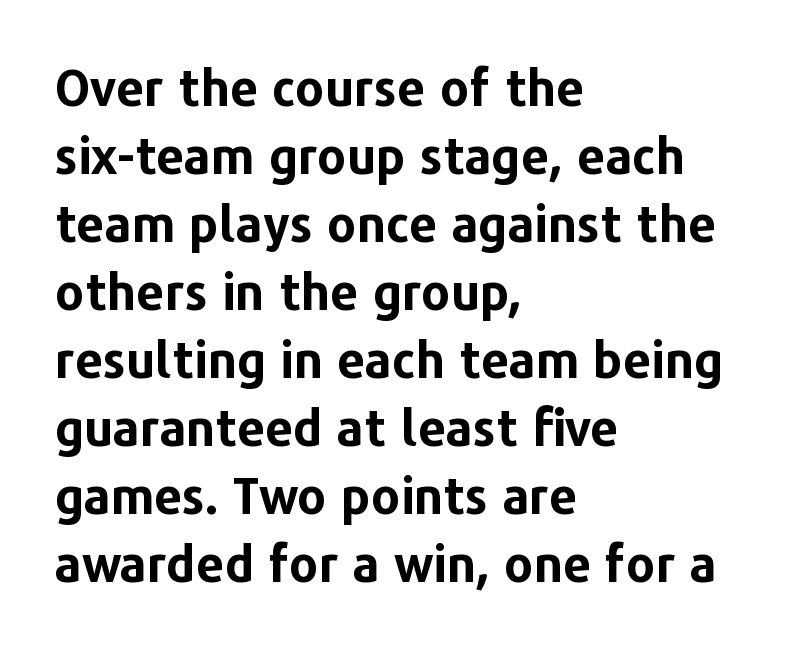
Visually the block forms a straight wall on the left and a jagged coastline on the right. The typesetting leans heavy: a genuine bold. Rendered with straight, roman letterforms. These lines are rendered in a variable-pitch font.
